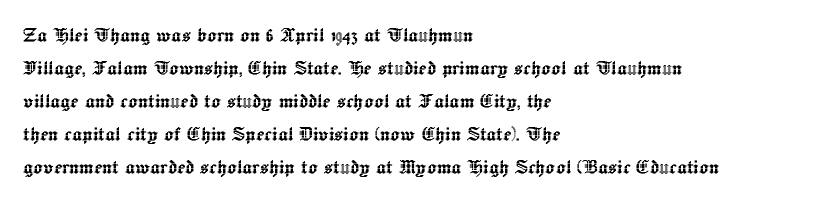
The type sits square on the baseline with zero lean. Students, observe: this is what conventionally led text looks like. Notice how the passage keeps a crisp vertical edge on the left only. Lines of text with bare space underneath.
